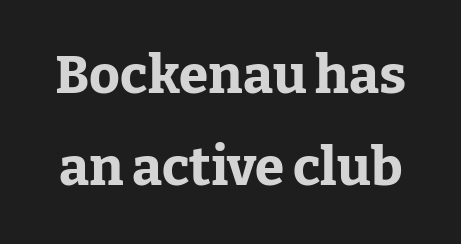
Q: Is the text bold? A: Yes.
Q: Is the text italic (slanted)? A: No, it is upright.
Q: Is the typeface a serif or a sans-serif typeface? A: Serif.
Q: Is the text underlined? A: No.
Q: Is the spacing between letters normal or unusually wide? A: Normal.
Q: Width (condensed, normal, or wide)? A: Normal.
Q: Stroke contrast? A: Low.
Q: x-height? A: Medium.
Q: Monospaced? A: No.
